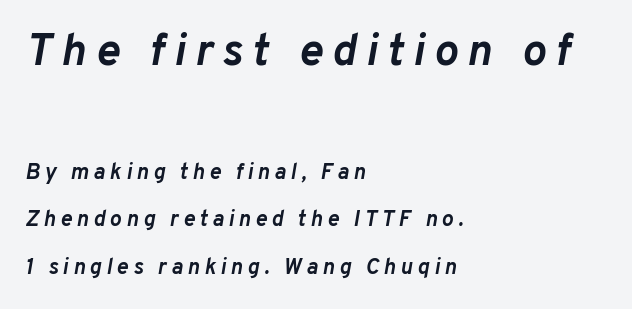
{"italic": "yes", "lean": "right", "slant_degrees": 10, "bold": "yes", "weight": "semibold", "width": "normal", "stroke_contrast": "low", "x_height": "medium", "monospaced": "no", "underline": "no", "align": "left", "line_spacing": "loose", "line_spacing_ratio": 2.17, "letter_spacing": "wide", "letter_spacing_em": 0.21, "larger_block": "first", "size_ratio": 2.05, "glyph_px": 45}
